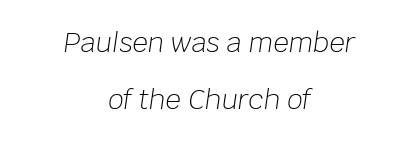
The image shows 27 px text type, italic (leaning right); set centered, loose line spacing (2.1x), normal letter spacing, not underlined.
